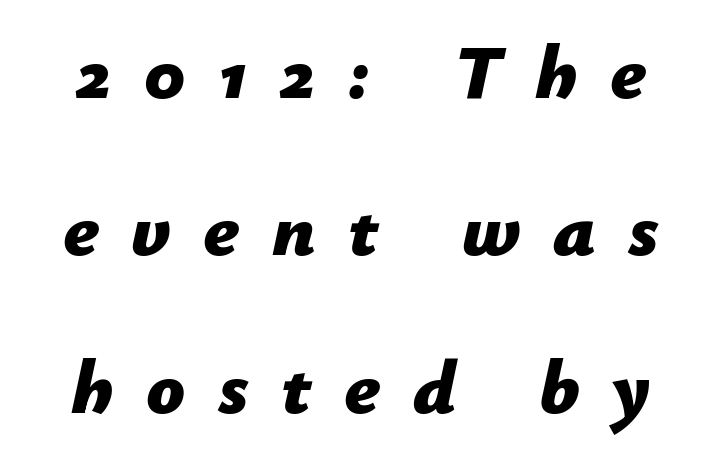
The image shows 76 px bold type, italic (leaning right); set centered, loose line spacing (2.07x), unusually wide letter spacing (+0.43 em), not underlined; low stroke contrast and a medium x-height.
